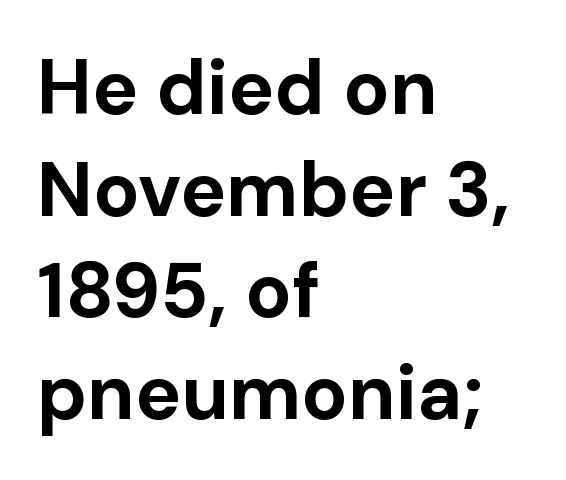
These lines stack with their left ends in a neat column. Quick note: not italic, upright. The rendering shows plain stroke endings on the letterforms — a sans-serif design. The rendering uses natural spacing where letterforms have individual widths. If you measured baseline to baseline, you'd find a middling distance.
